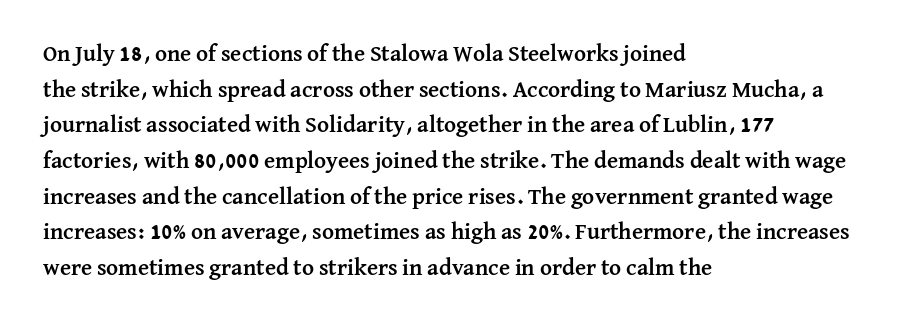
Q: Is the text bold? A: Yes.
Q: Is the text italic (slanted)? A: No, it is upright.
Q: Is the text underlined? A: No.
Q: How is the paragraph aligned? A: Left-aligned.
Q: Is the spacing between letters normal or unusually wide? A: Normal.
Q: Is the spacing between lines tight, normal or loose? A: Normal.
